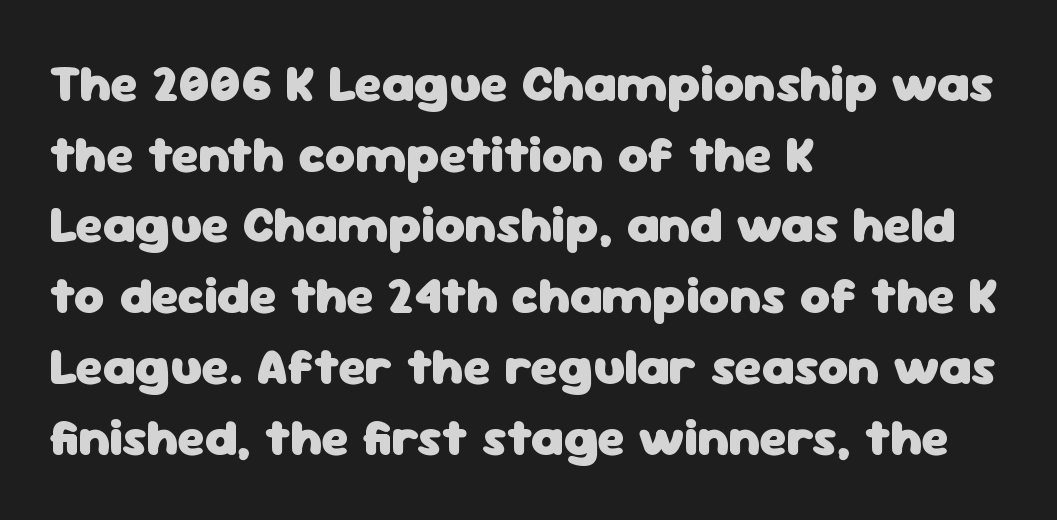
Q: Is the text bold? A: Yes.
Q: Is the text italic (slanted)? A: No, it is upright.
Q: Is the typeface a serif or a sans-serif typeface? A: Sans-serif.
Q: Is the text underlined? A: No.
Q: How is the paragraph aligned? A: Left-aligned.
Q: Is the spacing between letters normal or unusually wide? A: Normal.
Q: Is the spacing between lines tight, normal or loose? A: Normal.
Q: Width (condensed, normal, or wide)? A: Normal.
Q: Stroke contrast? A: Low.
Q: x-height? A: Medium.
Q: Monospaced? A: No.
